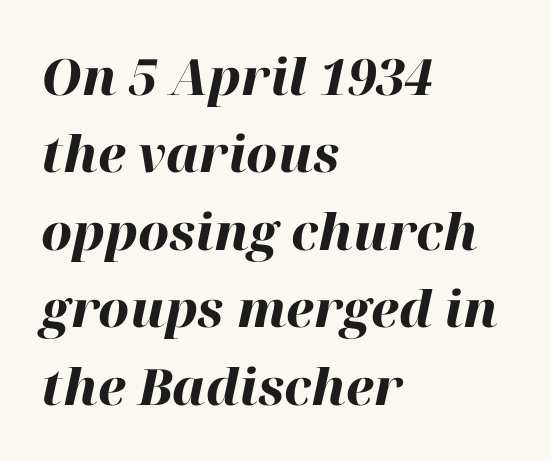
Successive baselines arrive at the customary interval. Character widths vary here, with narrow letters taking less room than wide ones. Notice how the passage keeps a crisp vertical edge on the left only. In terms of posture, this sample is oblique. Tracking here is standard; glyphs follow each other at the usual distance.
